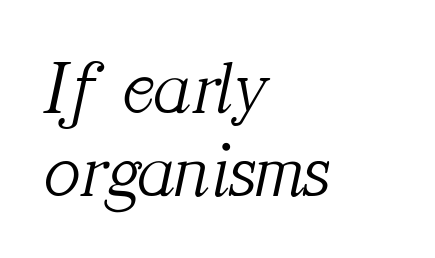
The image shows 76 px light serif type, italic (leaning right); set left-aligned, tight line spacing (1.09x), normal letter spacing, not underlined; medium stroke contrast and a medium x-height.
